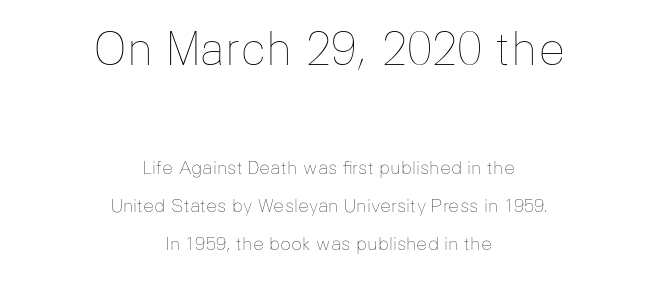
Italic: no, the glyphs are upright roman. Look at the glyph heights: the upper group is clearly the bigger setting. Check under the words: just untouched page. Do the characters align in a grid? No, the font is proportional. Leftover space on each line is divided equally before and after the words.
